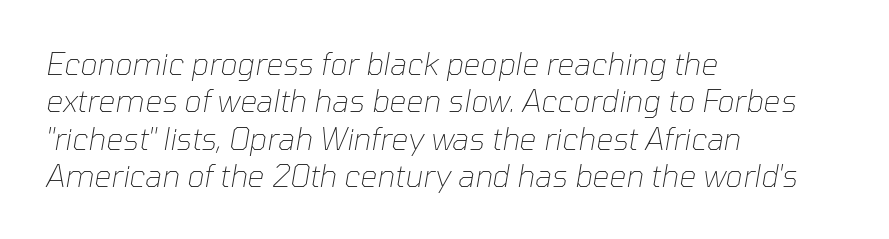
{"italic": "yes", "lean": "right", "slant_degrees": 10, "bold": "no", "weight": "thin", "width": "normal", "stroke_contrast": "low", "x_height": "medium", "monospaced": "no", "underline": "no", "align": "left", "line_spacing": "normal", "line_spacing_ratio": 1.25, "letter_spacing": "normal", "letter_spacing_em": 0.0, "glyph_px": 30}
